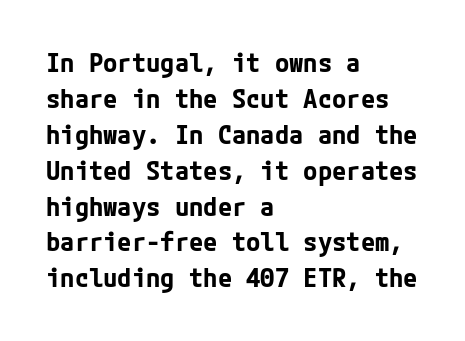
{"italic": "no", "bold": "yes", "underline": "no", "align": "left", "line_spacing": "normal", "line_spacing_ratio": 1.38, "letter_spacing": "normal", "letter_spacing_em": 0.0, "glyph_px": 26}
